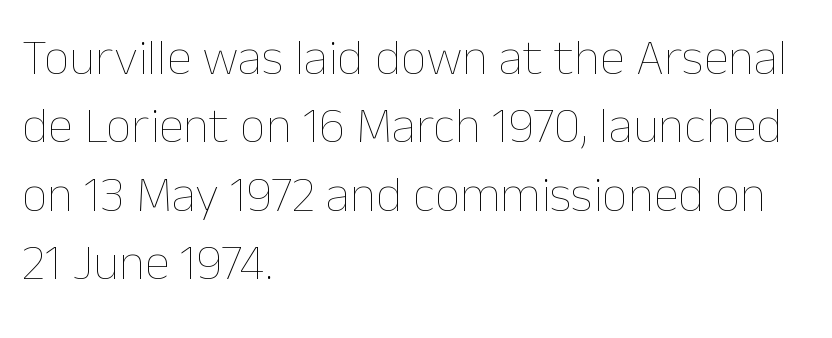
{"italic": "no", "bold": "no", "weight": "thin", "width": "normal", "stroke_contrast": "low", "x_height": "medium", "monospaced": "no", "underline": "no", "align": "left", "line_spacing": "normal", "line_spacing_ratio": 1.34, "letter_spacing": "normal", "letter_spacing_em": 0.0, "glyph_px": 51}
